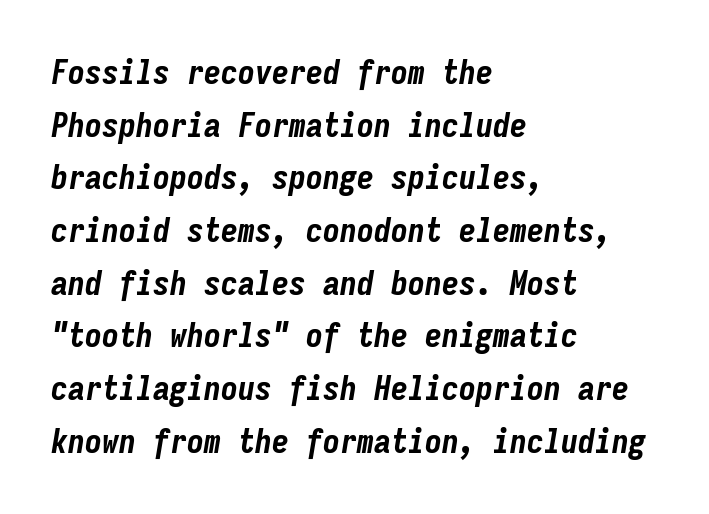
Q: Is the text bold? A: Yes.
Q: Is the text italic (slanted)? A: Yes, it leans right by about 9 degrees.
Q: Is the text underlined? A: No.
Q: How is the paragraph aligned? A: Left-aligned.
Q: Is the spacing between letters normal or unusually wide? A: Normal.
Q: Is the spacing between lines tight, normal or loose? A: Normal.
Q: Width (condensed, normal, or wide)? A: Condensed.
Q: Stroke contrast? A: Low.
Q: x-height? A: Medium.
Q: Monospaced? A: Yes.
